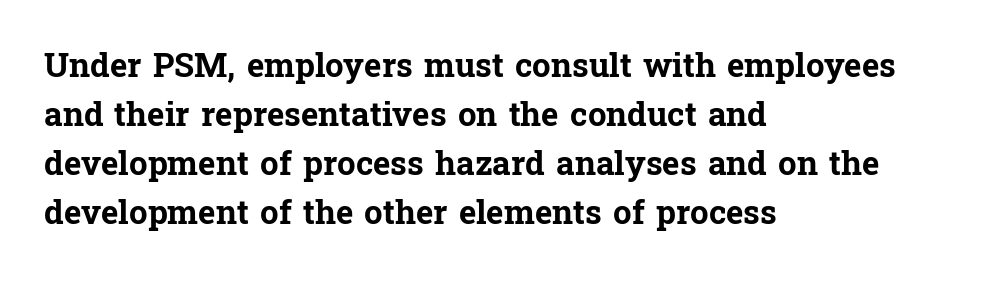
Q: Is the text bold? A: Yes.
Q: Is the text italic (slanted)? A: No, it is upright.
Q: Is the typeface a serif or a sans-serif typeface? A: Serif.
Q: Is the text underlined? A: No.
Q: How is the paragraph aligned? A: Left-aligned.
Q: Is the spacing between letters normal or unusually wide? A: Normal.
Q: Is the spacing between lines tight, normal or loose? A: Normal.
Q: Width (condensed, normal, or wide)? A: Normal.
Q: Stroke contrast? A: Low.
Q: x-height? A: Medium.
Q: Monospaced? A: No.
